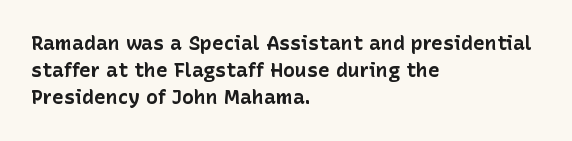
The image shows 20 px bold type, upright; set left-aligned, normal line spacing (1.36x), normal letter spacing, not underlined.
